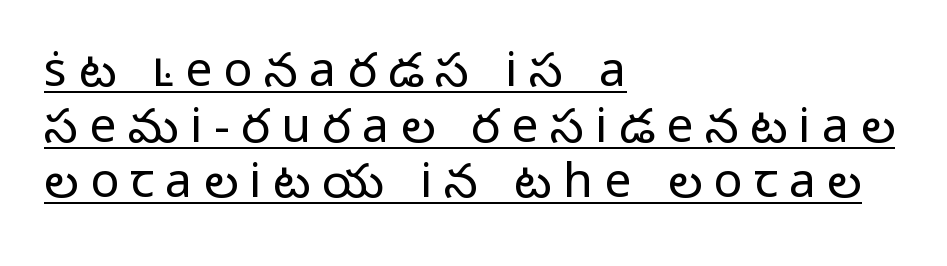
The image shows 48 px light sans-serif type, upright; set left-aligned, line spacing 1.16x, unusually wide letter spacing (+0.24 em), underlined; low stroke contrast and a medium x-height.
